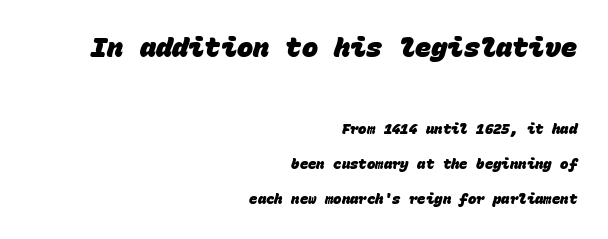
The image shows 27 px bold type; set right-aligned, loose line spacing (2.49x), normal letter spacing, not underlined; the first (top) block is 1.93x larger.
